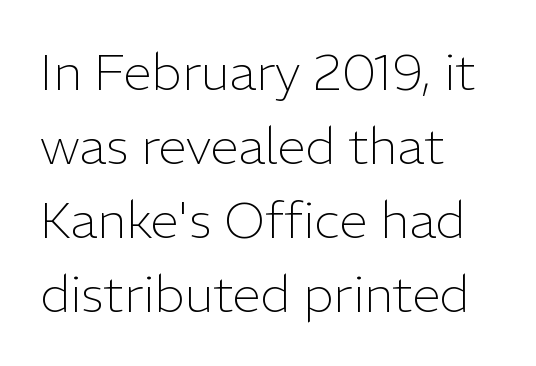
The image shows 51 px light sans-serif type, upright; set left-aligned, normal line spacing (1.45x), normal letter spacing, not underlined; low stroke contrast and a medium x-height.
